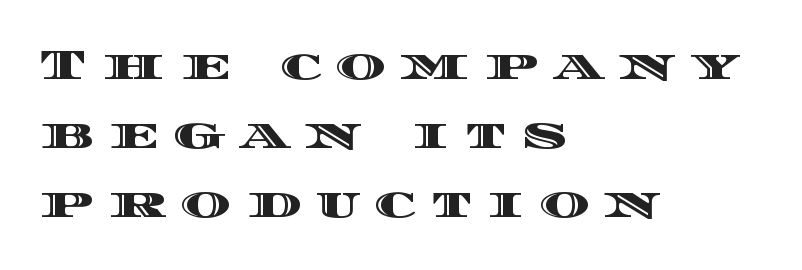
These lines have a slow, spaced-out rhythm from letter to letter. Where is the straight margin? On the left. Nope, not italic — everything's standing straight. Is there much room between lines? A standard amount, neither cramped nor airy. Looks like regular typesetting: each glyph gets only the width it needs.
